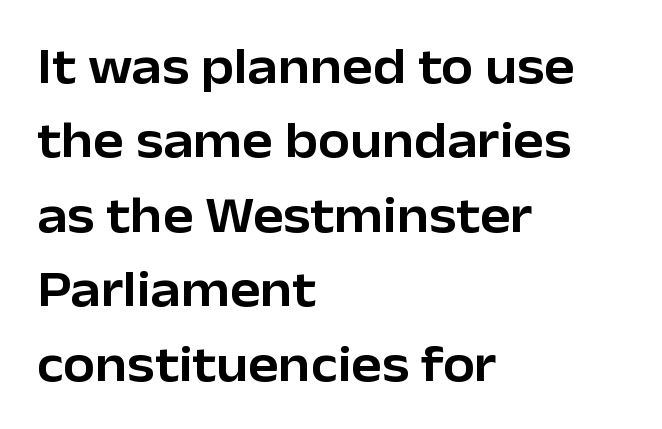
{"serif": "no", "italic": "no", "width": "normal", "stroke_contrast": "low", "x_height": "medium", "monospaced": "no", "underline": "no", "align": "left", "line_spacing": "normal", "line_spacing_ratio": 1.46, "letter_spacing": "normal", "letter_spacing_em": 0.0, "glyph_px": 51}
